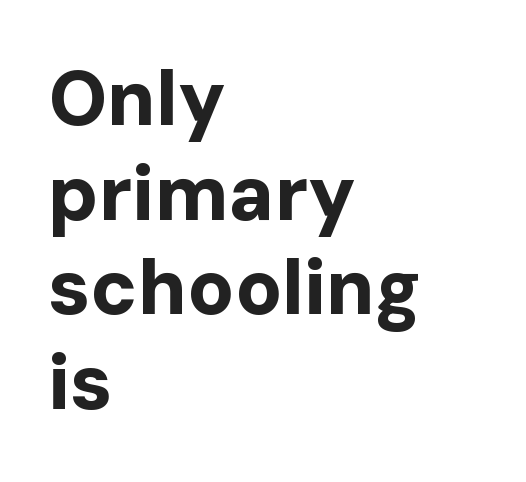
{"serif": "no", "italic": "no", "bold": "yes", "weight": "bold", "width": "normal", "stroke_contrast": "low", "x_height": "medium", "monospaced": "no", "underline": "no", "align": "left", "line_spacing_ratio": 1.23, "letter_spacing": "normal", "letter_spacing_em": 0.0, "glyph_px": 77}
